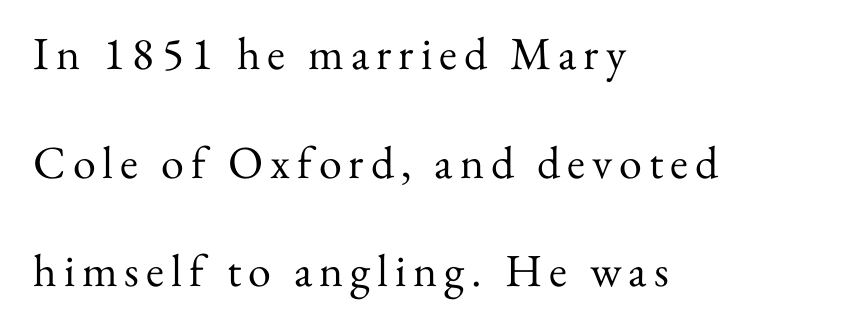
The image shows 46 px regular-weight serif type, upright; set left-aligned, loose line spacing (2.36x), not underlined; medium stroke contrast and a small x-height.
